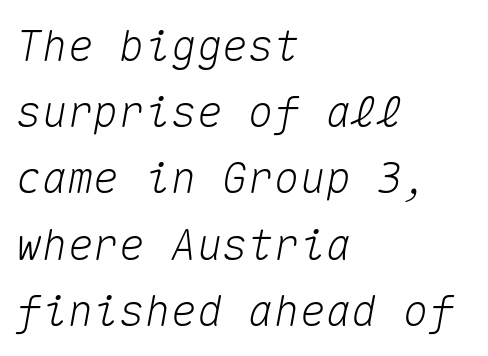
The image shows 43 px text type, italic (leaning right), monospaced; set left-aligned, normal line spacing (1.54x), normal letter spacing, not underlined; medium stroke contrast and a medium x-height.
